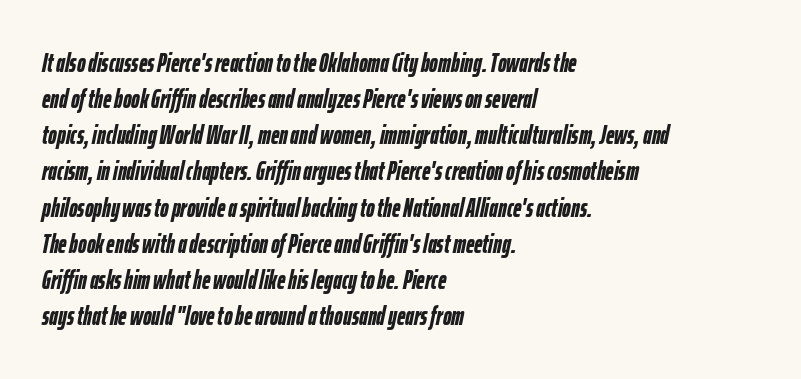
Q: Is the text bold? A: Yes.
Q: Is the text italic (slanted)? A: Yes, it leans right by about 12 degrees.
Q: Is the text underlined? A: No.
Q: How is the paragraph aligned? A: Left-aligned.
Q: Is the spacing between letters normal or unusually wide? A: Normal.
Q: Is the spacing between lines tight, normal or loose? A: Normal.
